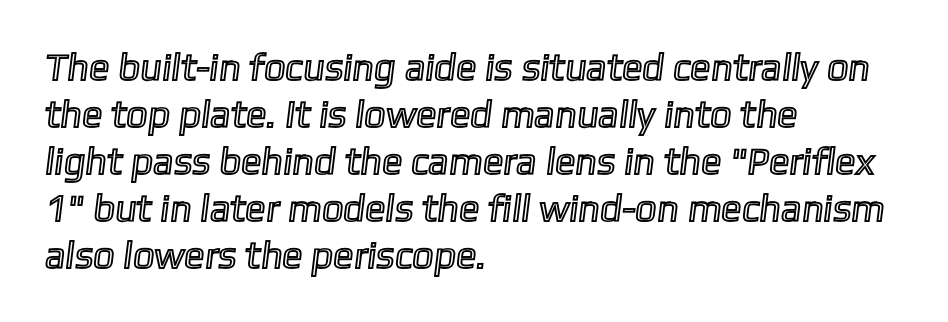
The image shows 38 px text type; set left-aligned, line spacing 1.24x, normal letter spacing, not underlined; a medium x-height.
